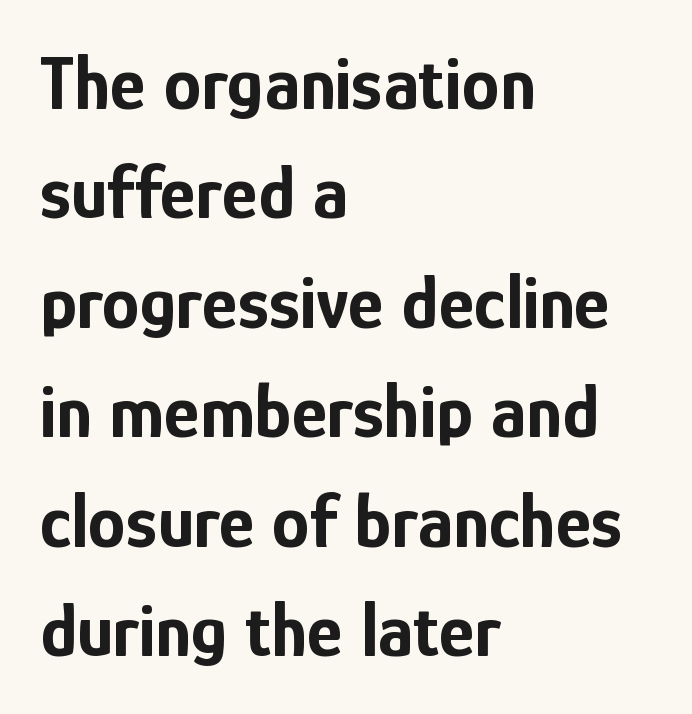
Q: Is the text bold? A: Yes.
Q: Is the text italic (slanted)? A: No, it is upright.
Q: Is the typeface a serif or a sans-serif typeface? A: Sans-serif.
Q: Is the text underlined? A: No.
Q: How is the paragraph aligned? A: Left-aligned.
Q: Is the spacing between letters normal or unusually wide? A: Normal.
Q: Is the spacing between lines tight, normal or loose? A: Normal.
Q: Width (condensed, normal, or wide)? A: Condensed.
Q: Stroke contrast? A: Low.
Q: x-height? A: Medium.
Q: Monospaced? A: No.
